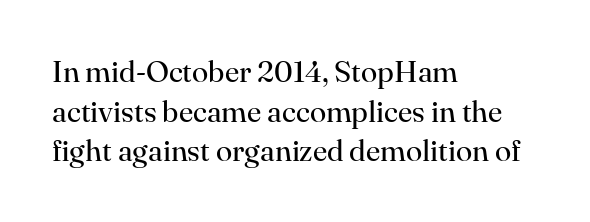
Q: Is the text bold? A: No.
Q: Is the text italic (slanted)? A: No, it is upright.
Q: Is the typeface a serif or a sans-serif typeface? A: Serif.
Q: Is the text underlined? A: No.
Q: How is the paragraph aligned? A: Left-aligned.
Q: Is the spacing between letters normal or unusually wide? A: Normal.
Q: Is the spacing between lines tight, normal or loose? A: Normal.
Q: Width (condensed, normal, or wide)? A: Normal.
Q: Stroke contrast? A: High.
Q: x-height? A: Small.
Q: Monospaced? A: No.
